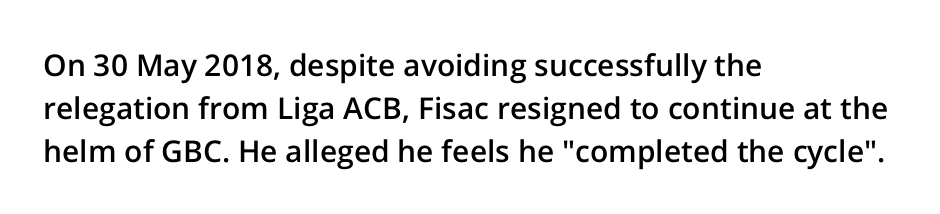
The image shows 30 px semibold sans-serif type, upright; set left-aligned, normal line spacing (1.43x), normal letter spacing, not underlined; low stroke contrast and a medium x-height.
